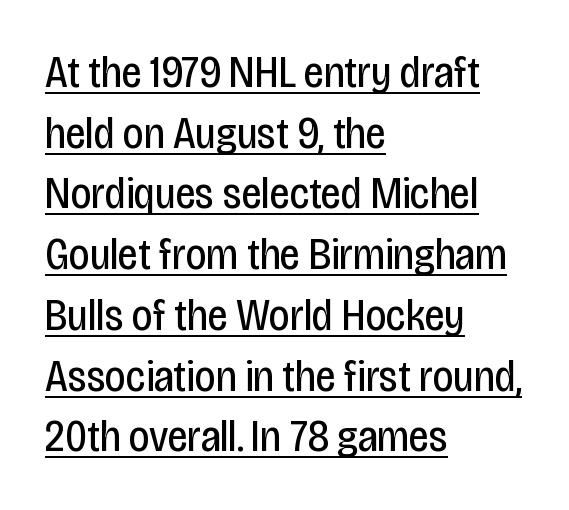
The block of text has a typical density, with ordinary space between rows. This rendering employs a face without finishing strokes, i.e., a sans-serif. Horizontally, the lines are justified to the leading edge only. Proportional: the letters do not fall into vertical columns. There is no visible air inserted between adjacent glyphs. The face looks like a standard text weight, possibly lighter.
